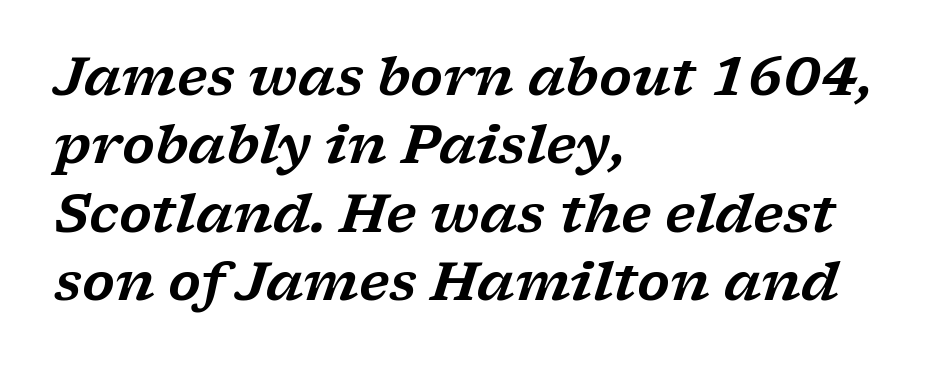
{"serif": "yes", "italic": "yes", "lean": "right", "slant_degrees": 17, "width": "wide", "stroke_contrast": "low", "x_height": "medium", "monospaced": "no", "underline": "no", "align": "left", "line_spacing": "normal", "line_spacing_ratio": 1.29, "letter_spacing": "normal", "letter_spacing_em": 0.0, "glyph_px": 53}
